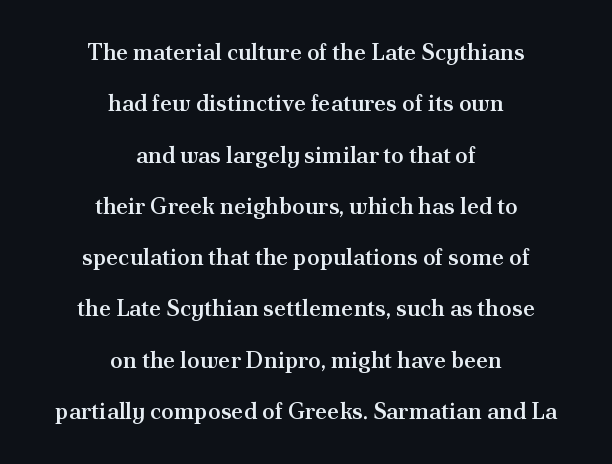
{"italic": "no", "bold": "semi", "underline": "no", "align": "center", "line_spacing": "loose", "line_spacing_ratio": 2.23, "letter_spacing": "normal", "letter_spacing_em": 0.0, "glyph_px": 23}
